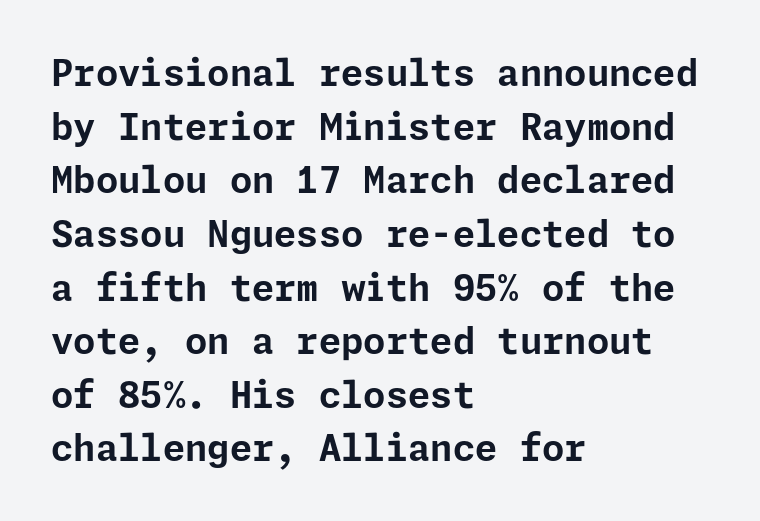
The image shows 36 px bold sans-serif type, upright; set left-aligned, normal line spacing (1.49x), normal letter spacing, not underlined; low stroke contrast and a medium x-height.
